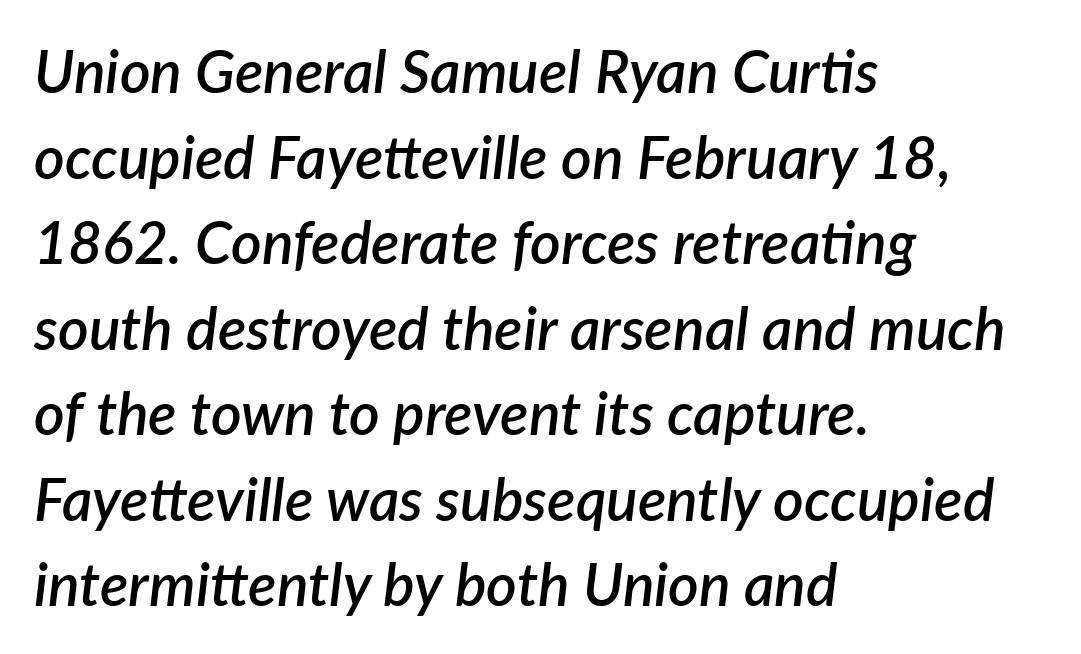
It's the slanting kind of type. Does extra space separate the letters? No, they use regular spacing. Heft: intermediate — a semibold. The paragraph has a hard left edge and a soft right edge. Clear beneath every line of the passage.
